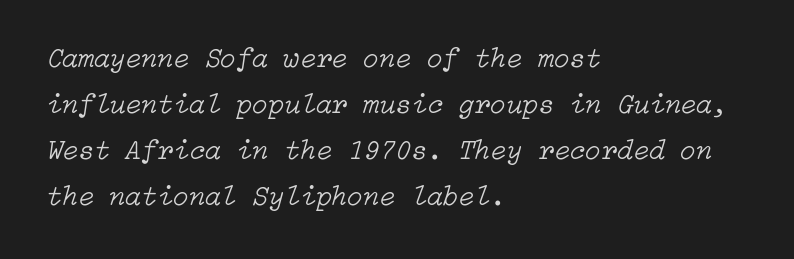
{"italic": "yes", "lean": "right", "slant_degrees": 15, "bold": "no", "weight": "light", "width": "normal", "stroke_contrast": "low", "x_height": "medium", "underline": "no", "align": "left", "line_spacing": "normal", "line_spacing_ratio": 1.59, "letter_spacing": "normal", "letter_spacing_em": 0.0, "glyph_px": 29}
